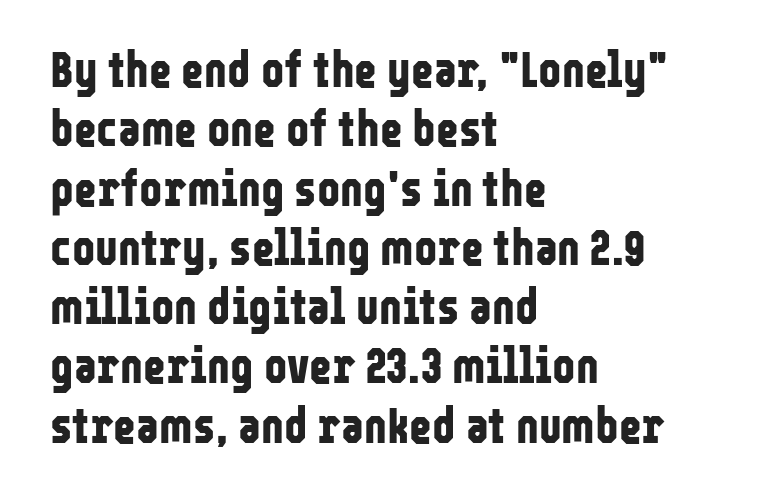
{"serif": "no", "italic": "no", "bold": "yes", "weight": "bold", "width": "condensed", "stroke_contrast": "low", "x_height": "medium", "monospaced": "no", "underline": "no", "align": "left", "line_spacing_ratio": 1.21, "letter_spacing": "normal", "letter_spacing_em": 0.0, "glyph_px": 49}
